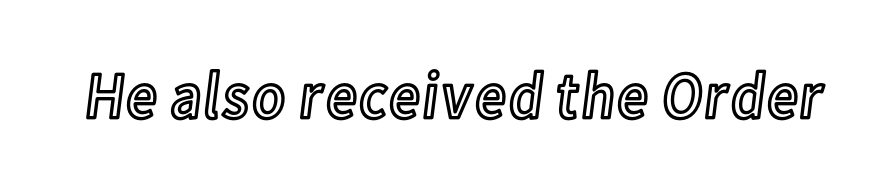
Q: Is the text italic (slanted)? A: Yes.
Q: Is the text underlined? A: No.
Q: Is the spacing between letters normal or unusually wide? A: Normal.
Q: Width (condensed, normal, or wide)? A: Condensed.
Q: x-height? A: Medium.
Q: Monospaced? A: No.
